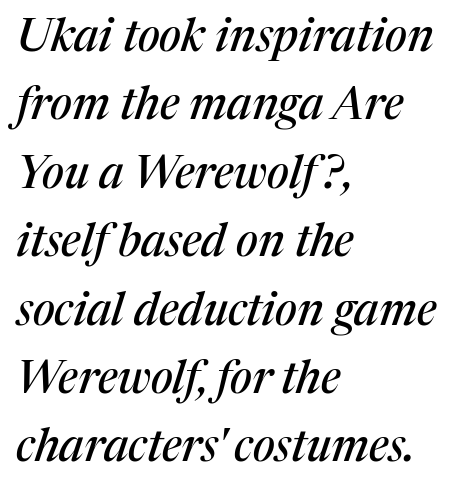
Q: Is the text italic (slanted)? A: Yes, it leans right by about 17 degrees.
Q: Is the typeface a serif or a sans-serif typeface? A: Serif.
Q: Is the text underlined? A: No.
Q: How is the paragraph aligned? A: Left-aligned.
Q: Is the spacing between letters normal or unusually wide? A: Normal.
Q: Is the spacing between lines tight, normal or loose? A: Normal.
Q: Width (condensed, normal, or wide)? A: Normal.
Q: Stroke contrast? A: Medium.
Q: x-height? A: Medium.
Q: Monospaced? A: No.
